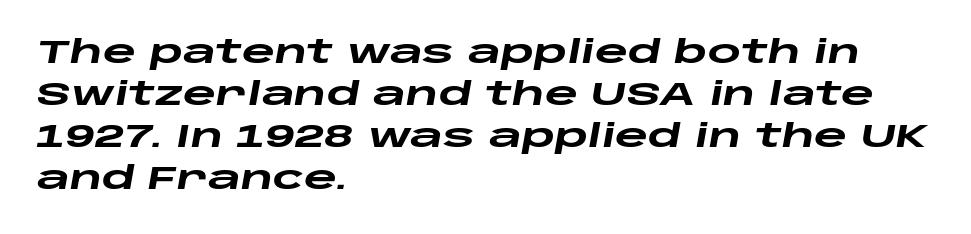
The image shows 32 px heavy, wide type, italic (leaning right); set left-aligned, normal line spacing (1.31x), normal letter spacing, not underlined; low stroke contrast and a large x-height.
